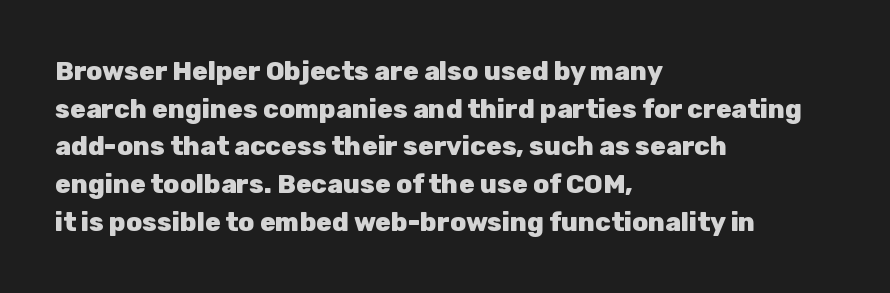
Q: Is the text bold? A: Yes.
Q: Is the text italic (slanted)? A: No, it is upright.
Q: Is the text underlined? A: No.
Q: How is the paragraph aligned? A: Left-aligned.
Q: Is the spacing between letters normal or unusually wide? A: Normal.
Q: Is the spacing between lines tight, normal or loose? A: Normal.
